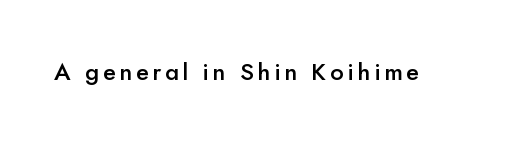
Q: Is the text bold? A: Semi-bold.
Q: Is the text italic (slanted)? A: No, it is upright.
Q: Is the text underlined? A: No.
